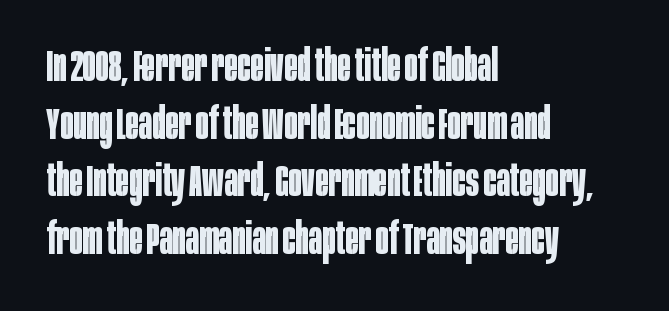
{"serif": "no", "italic": "no", "bold": "yes", "weight": "bold", "width": "condensed", "stroke_contrast": "low", "x_height": "large", "monospaced": "no", "underline": "no", "align": "left", "line_spacing": "normal", "line_spacing_ratio": 1.31, "letter_spacing": "normal", "letter_spacing_em": 0.0, "glyph_px": 44}
